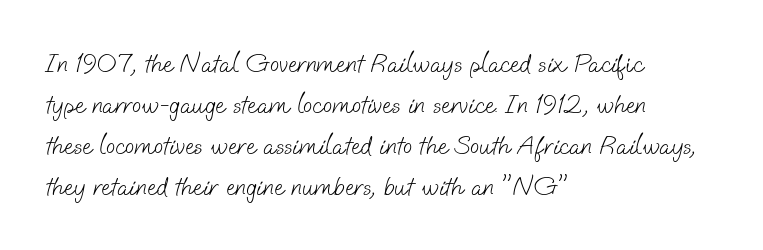
Q: Is the text bold? A: No.
Q: Is the text underlined? A: No.
Q: How is the paragraph aligned? A: Left-aligned.
Q: Is the spacing between letters normal or unusually wide? A: Normal.
Q: Is the spacing between lines tight, normal or loose? A: Normal.
